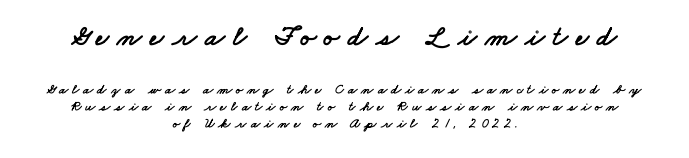
{"serif": "no", "width": "wide", "stroke_contrast": "low", "x_height": "small", "monospaced": "no", "underline": "no", "align": "center", "line_spacing_ratio": 1.21, "letter_spacing": "wide", "letter_spacing_em": 0.28, "larger_block": "first", "size_ratio": 2.07, "glyph_px": 29}
